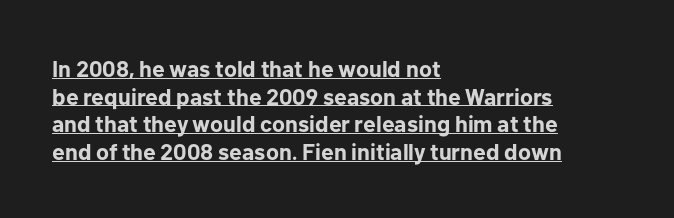
Each line of the rendering has a horizontal stroke beneath the glyphs. Its strokes are broad and dark, the hallmark of bold type. A student would call this left alignment; a typographer would say flush left, rag right. The horizontal fit of the characters is conventional and even. Upright lettering throughout.
